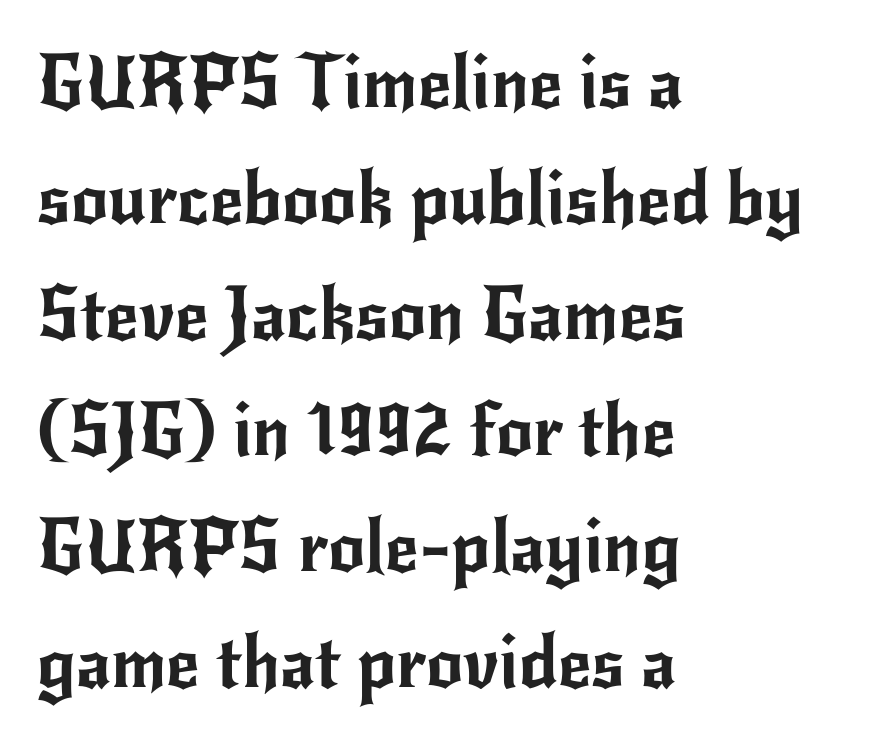
The typeface chosen for these lines omits serifs. This sample keeps an unexceptional amount of space between lines. The string is rendered with underlining switched off. These lines stack with their left ends in a neat column. Words appear dense and cohesive because spacing is normal. The lettering holds an erect, upright posture throughout.
